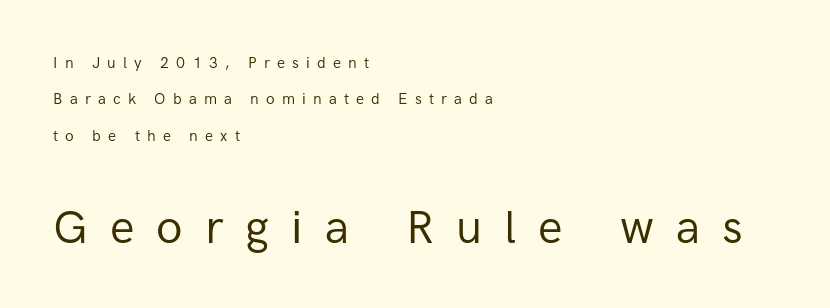
Q: Is the text bold? A: No.
Q: Is the text italic (slanted)? A: No, it is upright.
Q: Is the typeface a serif or a sans-serif typeface? A: Sans-serif.
Q: Is the text underlined? A: No.
Q: How is the paragraph aligned? A: Left-aligned.
Q: Is the spacing between letters normal or unusually wide? A: Unusually wide.
Q: Is the spacing between lines tight, normal or loose? A: Loose.
Q: Which block of text is set in a larger size, the first (top) or the second (bottom)? A: The second (bottom) one.
Q: Width (condensed, normal, or wide)? A: Normal.
Q: Stroke contrast? A: Low.
Q: x-height? A: Medium.
Q: Monospaced? A: No.
